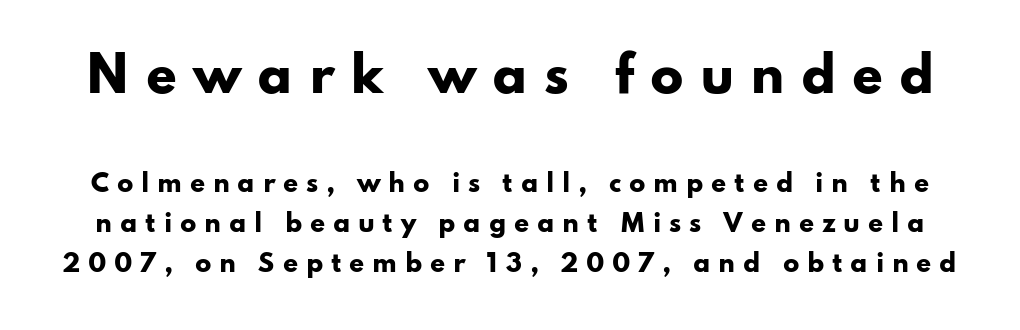
{"serif": "no", "italic": "no", "bold": "yes", "weight": "heavy", "width": "wide", "stroke_contrast": "low", "x_height": "small", "monospaced": "no", "underline": "no", "line_spacing": "normal", "line_spacing_ratio": 1.67, "letter_spacing": "wide", "letter_spacing_em": 0.32, "larger_block": "first", "size_ratio": 2.04, "glyph_px": 49}
